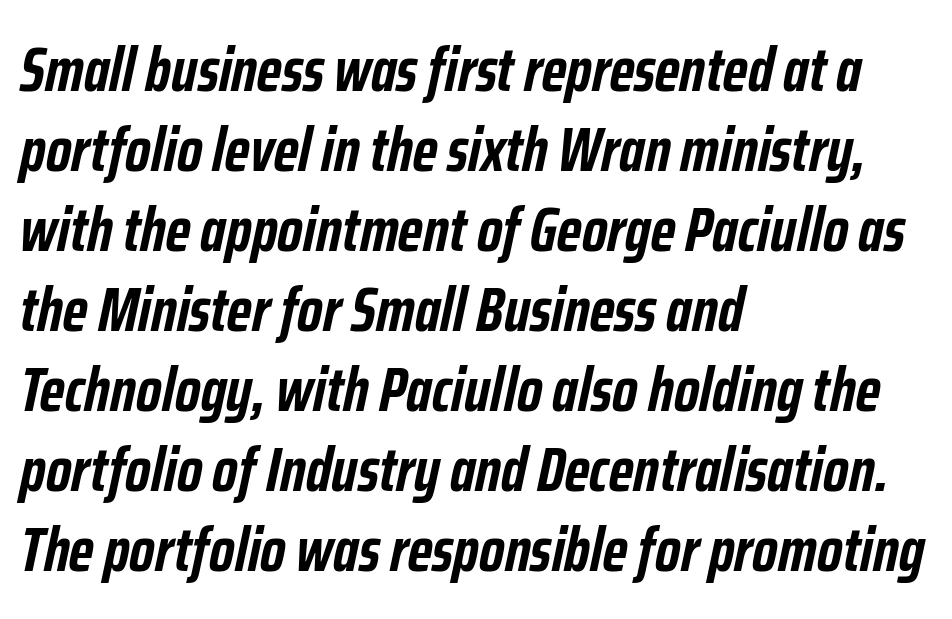
The image shows 62 px semibold, condensed type, italic (leaning right); set left-aligned, normal line spacing (1.29x), normal letter spacing, not underlined; low stroke contrast and a medium x-height.
